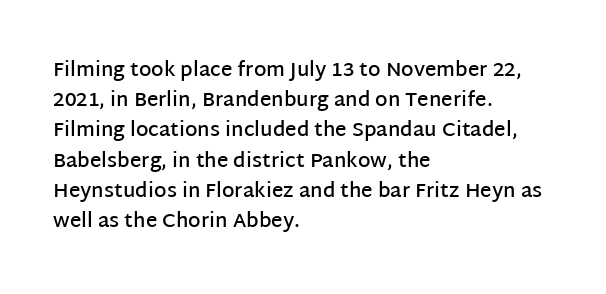
Q: Is the text bold? A: Semi-bold.
Q: Is the text italic (slanted)? A: No, it is upright.
Q: Is the text underlined? A: No.
Q: How is the paragraph aligned? A: Left-aligned.
Q: Is the spacing between letters normal or unusually wide? A: Normal.
Q: Is the spacing between lines tight, normal or loose? A: Normal.
